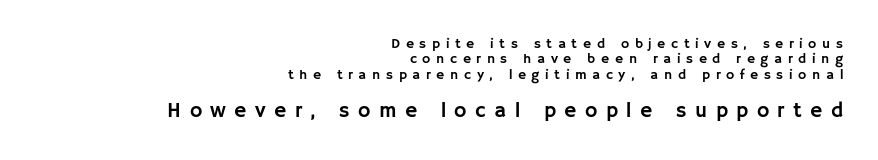
Q: Is the text italic (slanted)? A: No, it is upright.
Q: Is the text underlined? A: No.
Q: How is the paragraph aligned? A: Right-aligned.
Q: Is the spacing between letters normal or unusually wide? A: Unusually wide.
Q: Is the spacing between lines tight, normal or loose? A: Tight.
Q: Which block of text is set in a larger size, the first (top) or the second (bottom)? A: The second (bottom) one.
